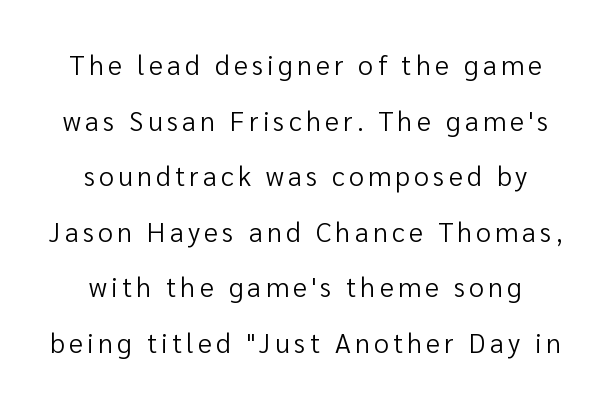
The image shows 27 px text type, upright; set loose line spacing (2.06x), not underlined.
